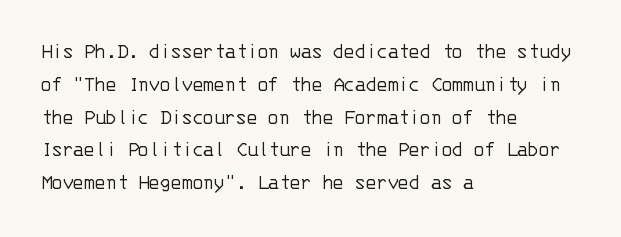
Descender tails drop into unmarked territory. Vertically, the passage feels balanced, rows spaced as you'd expect. The typesetter chose a ragged-right arrangement here. The typography opts for an upright posture over an oblique one. The rendering keeps characters at their native spacing. Stroke mass is kept to a normal reading level or below.
